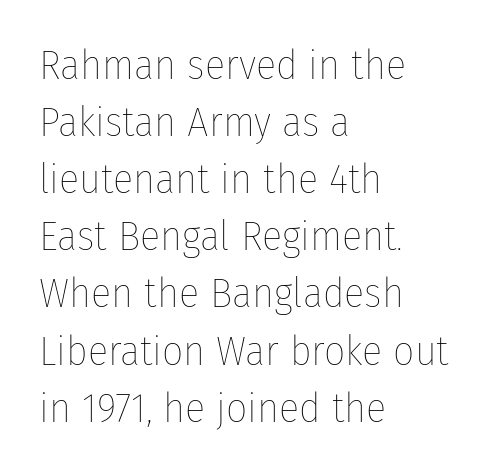
The image shows 42 px thin, condensed type, upright; set left-aligned, normal line spacing (1.36x), normal letter spacing, not underlined; low stroke contrast and a medium x-height.
